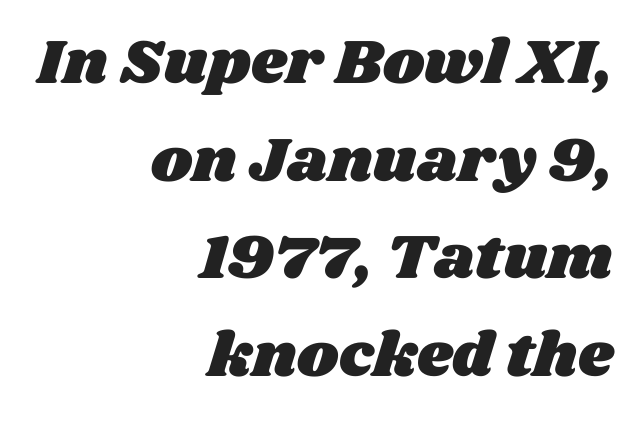
The image shows 63 px wide type; set right-aligned, normal line spacing (1.55x), normal letter spacing, not underlined; medium stroke contrast and a large x-height.
